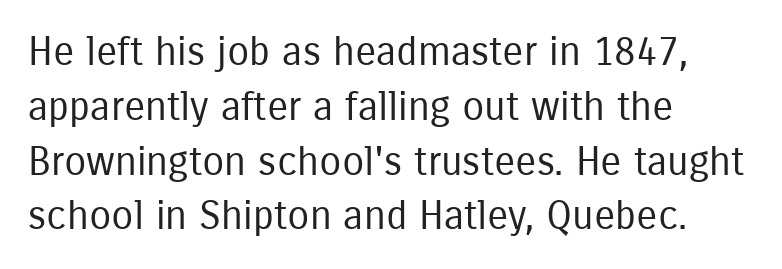
Q: Is the text bold? A: No.
Q: Is the text italic (slanted)? A: No, it is upright.
Q: Is the typeface a serif or a sans-serif typeface? A: Sans-serif.
Q: Is the text underlined? A: No.
Q: How is the paragraph aligned? A: Left-aligned.
Q: Is the spacing between letters normal or unusually wide? A: Normal.
Q: Is the spacing between lines tight, normal or loose? A: Normal.
Q: Width (condensed, normal, or wide)? A: Condensed.
Q: Stroke contrast? A: Low.
Q: x-height? A: Medium.
Q: Monospaced? A: No.
